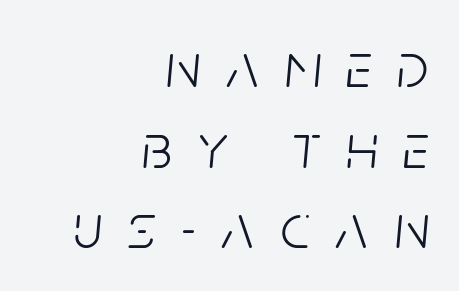
Q: Is the text bold? A: No.
Q: Is the text italic (slanted)? A: Yes, it leans right by about 5 degrees.
Q: Is the text underlined? A: No.
Q: How is the paragraph aligned? A: Right-aligned.
Q: Is the spacing between letters normal or unusually wide? A: Unusually wide.
Q: Is the spacing between lines tight, normal or loose? A: Normal.
Q: Width (condensed, normal, or wide)? A: Condensed.
Q: Stroke contrast? A: Low.
Q: x-height? A: Large.
Q: Monospaced? A: No.
